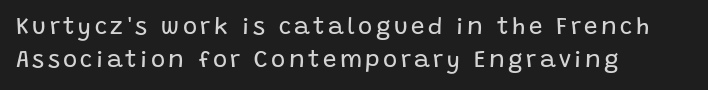
Q: Is the text bold? A: No.
Q: Is the text italic (slanted)? A: No, it is upright.
Q: Is the text underlined? A: No.
Q: How is the paragraph aligned? A: Left-aligned.
Q: Is the spacing between lines tight, normal or loose? A: Normal.
